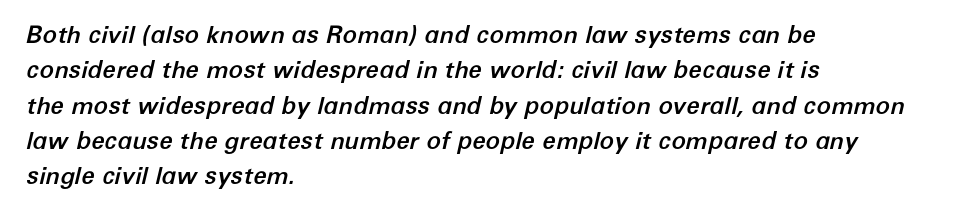
The face used here is rendered with its standard letterfit. Short and long lines alike share a common starting point at left. The string is rendered with underlining switched off. The rendering applies a slant to the glyphs.
